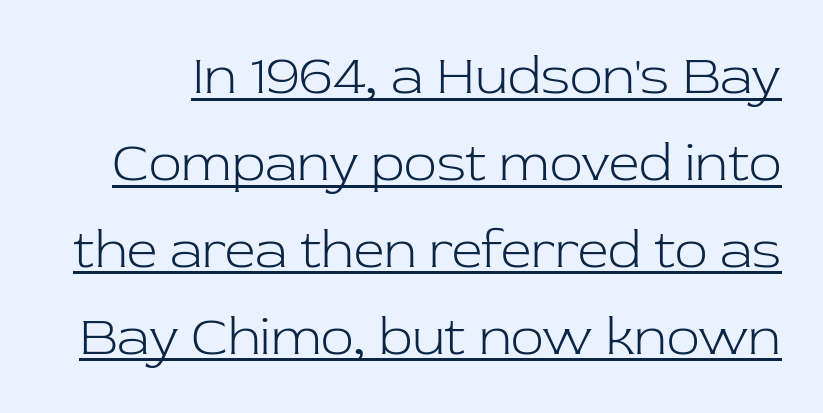
The image shows 54 px light serif type, upright; set normal line spacing (1.61x), normal letter spacing, underlined; low stroke contrast and a medium x-height.
